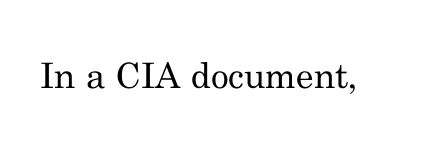
The letters stand upright; this is a roman face. Little horizontal feet cap the strokes, marking this as serif type. Beneath every word, the page is bare. This rendering leaves character spacing at its baseline value. The face looks like a standard text weight, possibly lighter. The rendering uses natural spacing where letterforms have individual widths.
